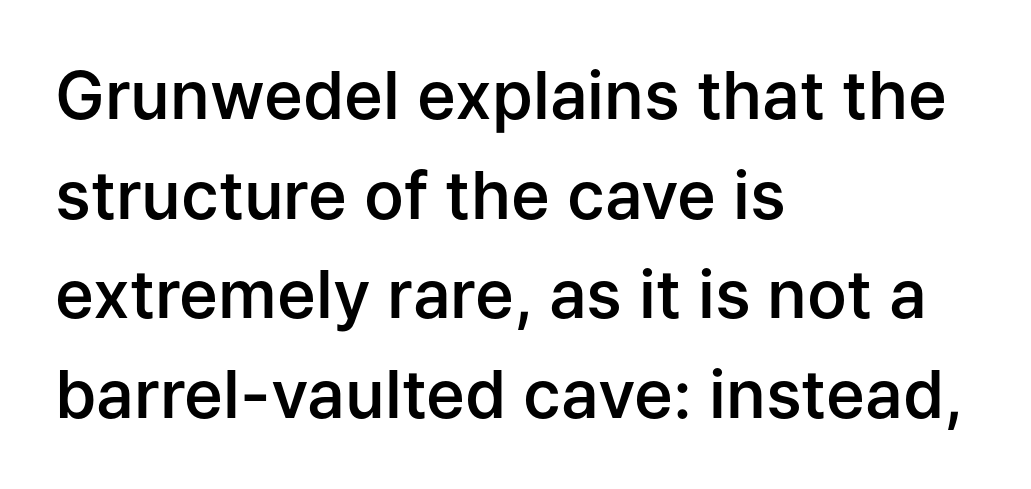
The image shows 66 px semibold sans-serif type, upright; set left-aligned, normal line spacing (1.51x), normal letter spacing, not underlined; low stroke contrast and a medium x-height.
